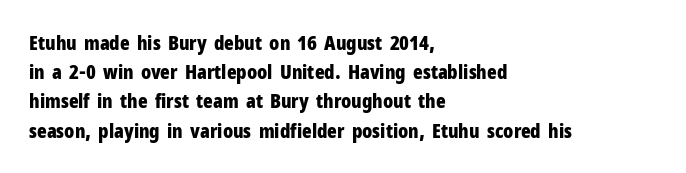
{"italic": "no", "bold": "yes", "underline": "no", "align": "left", "line_spacing": "normal", "line_spacing_ratio": 1.46, "letter_spacing": "normal", "letter_spacing_em": 0.0, "glyph_px": 20}
